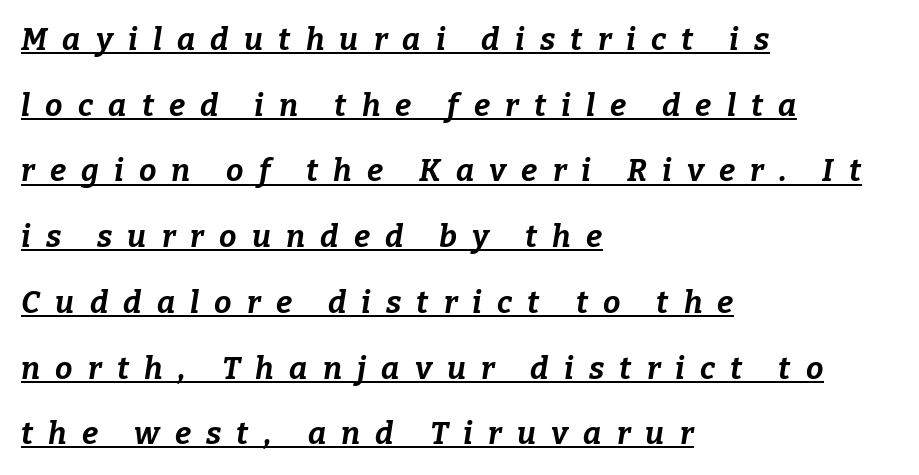
Q: Is the text bold? A: Yes.
Q: Is the text italic (slanted)? A: Yes, it leans right by about 9 degrees.
Q: Is the text underlined? A: Yes.
Q: How is the paragraph aligned? A: Left-aligned.
Q: Is the spacing between letters normal or unusually wide? A: Unusually wide.
Q: Is the spacing between lines tight, normal or loose? A: Loose.
Q: Width (condensed, normal, or wide)? A: Normal.
Q: Stroke contrast? A: Low.
Q: x-height? A: Medium.
Q: Monospaced? A: No.
